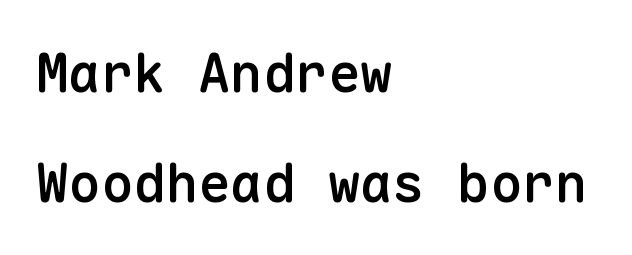
Fixed-width glyphs throughout — classic coding-font behaviour. Vertically, the passage feels expansive, rows floating well apart. Posture: upright roman. Rule under the text: the space is simply empty. Caption: semibold face, moderately heavy strokes.
